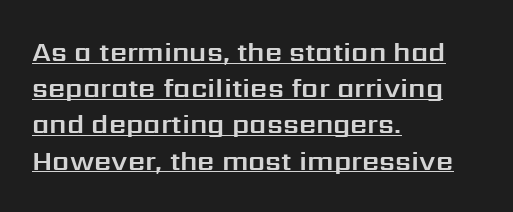
Each line of the rendering has a horizontal stroke beneath the glyphs. A classic flush-left, rag-right setting is used for this passage. The tracking reads as untouched default to a designer's eye. Upright lettering throughout. Does the leading feel generous? No, just average.
